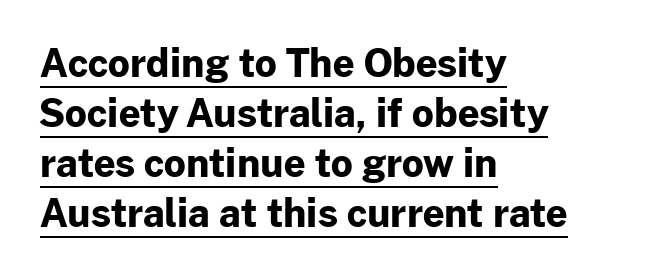
Q: Is the text bold? A: Yes.
Q: Is the text italic (slanted)? A: No, it is upright.
Q: Is the typeface a serif or a sans-serif typeface? A: Sans-serif.
Q: Is the text underlined? A: Yes.
Q: How is the paragraph aligned? A: Left-aligned.
Q: Is the spacing between letters normal or unusually wide? A: Normal.
Q: Is the spacing between lines tight, normal or loose? A: Normal.
Q: Width (condensed, normal, or wide)? A: Normal.
Q: Stroke contrast? A: Low.
Q: x-height? A: Medium.
Q: Monospaced? A: No.
